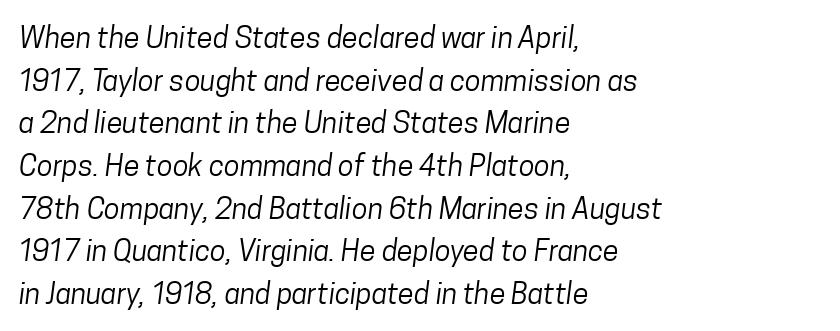
The typeface chosen for these lines omits serifs. No chunkiness to these letters — they're not bold. The rendering uses a moderate line-height, typical for paragraphs. The rendering uses natural spacing where letterforms have individual widths.
